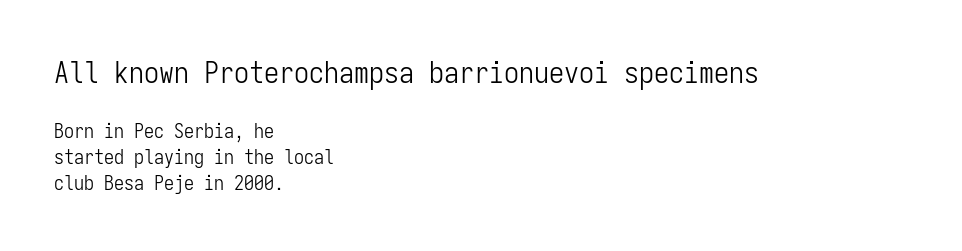
The image shows 30 px light, condensed sans-serif type, upright, monospaced; set left-aligned, normal line spacing (1.32x), normal letter spacing, not underlined; the first (top) block is 1.5x larger; low stroke contrast and a medium x-height.
